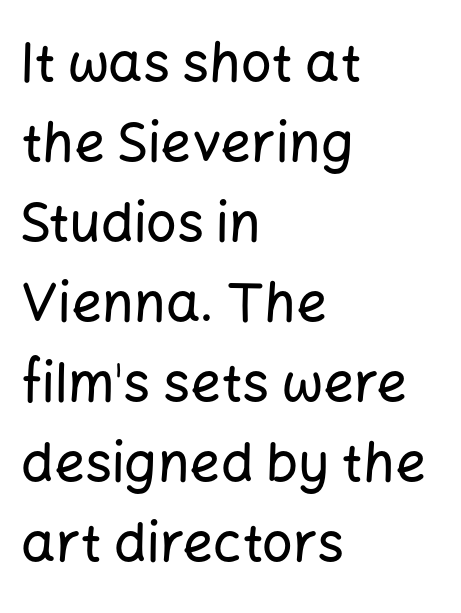
{"serif": "no", "italic": "no", "width": "normal", "stroke_contrast": "low", "x_height": "medium", "monospaced": "no", "underline": "no", "align": "left", "line_spacing": "normal", "line_spacing_ratio": 1.48, "letter_spacing": "normal", "letter_spacing_em": 0.0, "glyph_px": 54}
